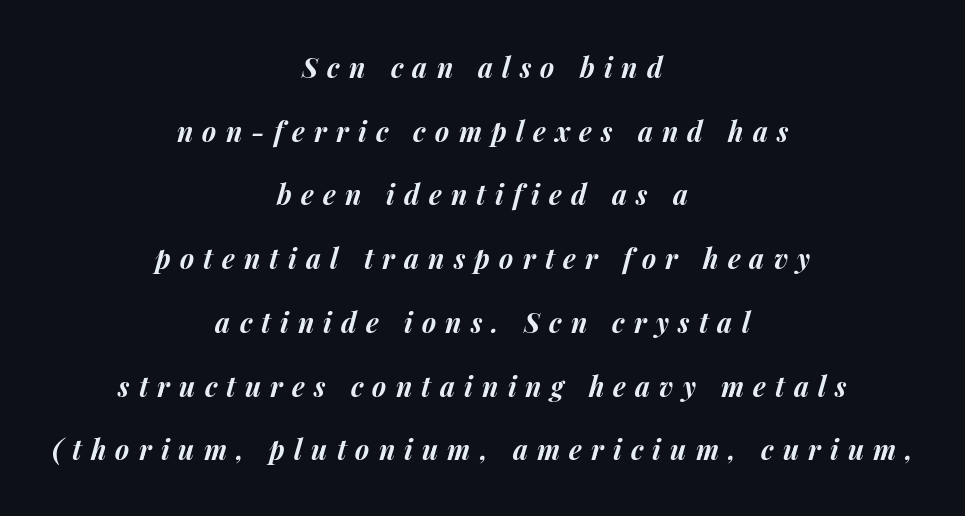
Q: Is the text bold? A: Yes.
Q: Is the text italic (slanted)? A: Yes, it leans right by about 14 degrees.
Q: Is the text underlined? A: No.
Q: How is the paragraph aligned? A: Centered.
Q: Is the spacing between letters normal or unusually wide? A: Unusually wide.
Q: Is the spacing between lines tight, normal or loose? A: Loose.
